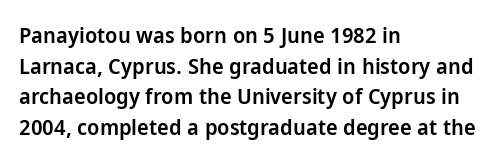
The image shows 22 px text type, upright; set left-aligned, normal line spacing (1.39x), normal letter spacing, not underlined.
